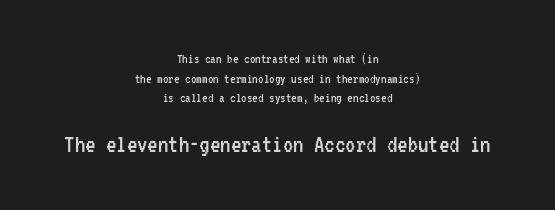
{"italic": "no", "bold": "no", "underline": "no", "align": "center", "line_spacing": "normal", "line_spacing_ratio": 1.41, "letter_spacing": "normal", "letter_spacing_em": 0.0, "larger_block": "second", "size_ratio": 1.86, "glyph_px": 26}
